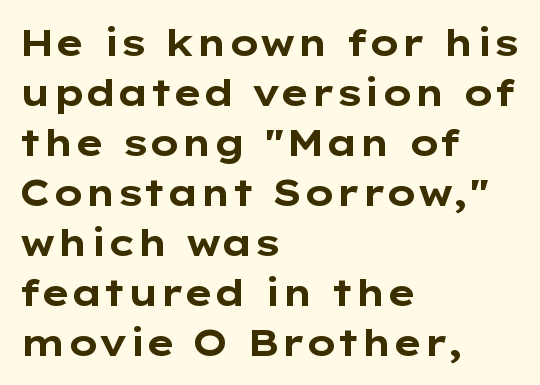
{"serif": "no", "italic": "no", "bold": "yes", "weight": "bold", "width": "wide", "stroke_contrast": "low", "x_height": "medium", "monospaced": "no", "underline": "no", "align": "left", "line_spacing": "normal", "line_spacing_ratio": 1.35, "letter_spacing": "normal", "letter_spacing_em": 0.0, "glyph_px": 37}
